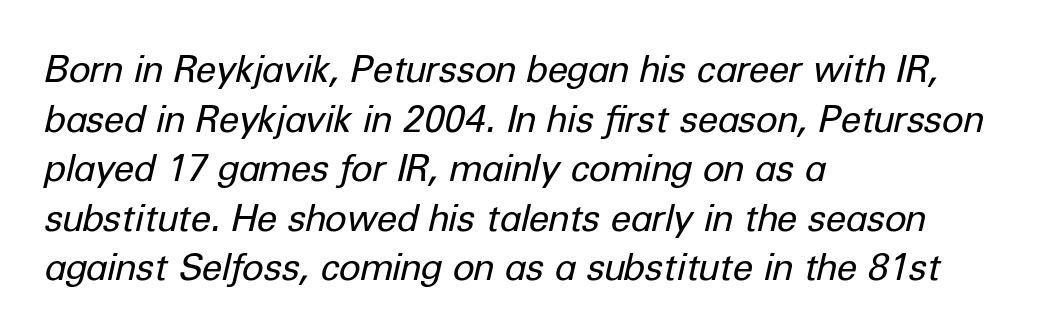
Q: Is the text bold? A: No.
Q: Is the text italic (slanted)? A: Yes, it leans right by about 12 degrees.
Q: Is the text underlined? A: No.
Q: How is the paragraph aligned? A: Left-aligned.
Q: Is the spacing between letters normal or unusually wide? A: Normal.
Q: Is the spacing between lines tight, normal or loose? A: Normal.
Q: Width (condensed, normal, or wide)? A: Normal.
Q: Stroke contrast? A: Low.
Q: x-height? A: Medium.
Q: Monospaced? A: No.
